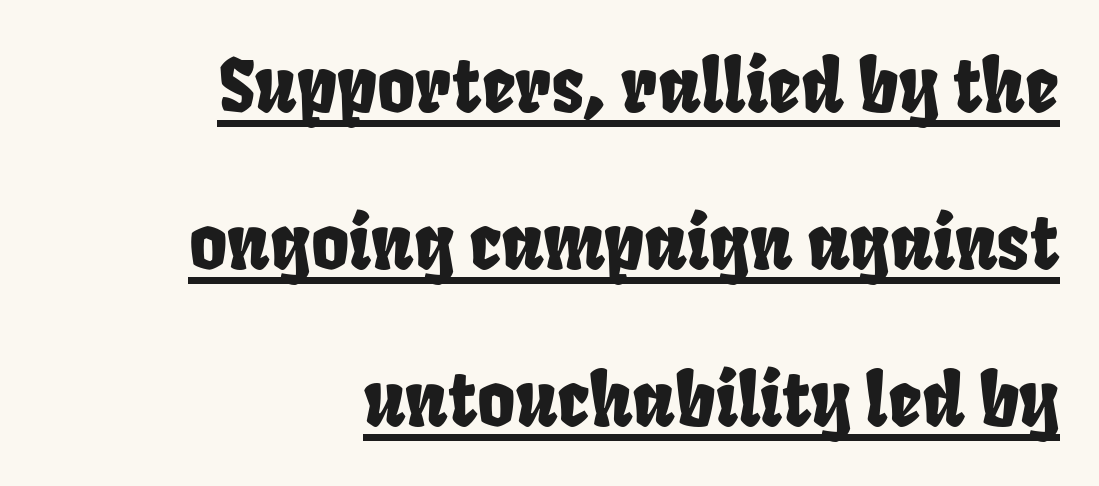
The image shows 73 px condensed sans-serif type; set right-aligned, loose line spacing (2.15x), normal letter spacing, underlined; low stroke contrast and a large x-height.
